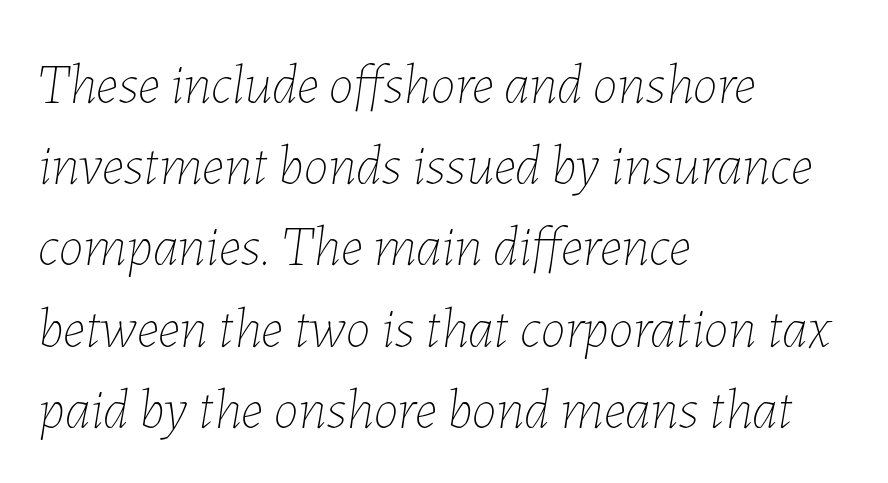
{"italic": "yes", "lean": "right", "slant_degrees": 7, "bold": "no", "weight": "thin", "width": "normal", "stroke_contrast": "low", "x_height": "medium", "monospaced": "no", "underline": "no", "align": "left", "line_spacing": "normal", "line_spacing_ratio": 1.45, "letter_spacing": "normal", "letter_spacing_em": 0.0, "glyph_px": 56}
